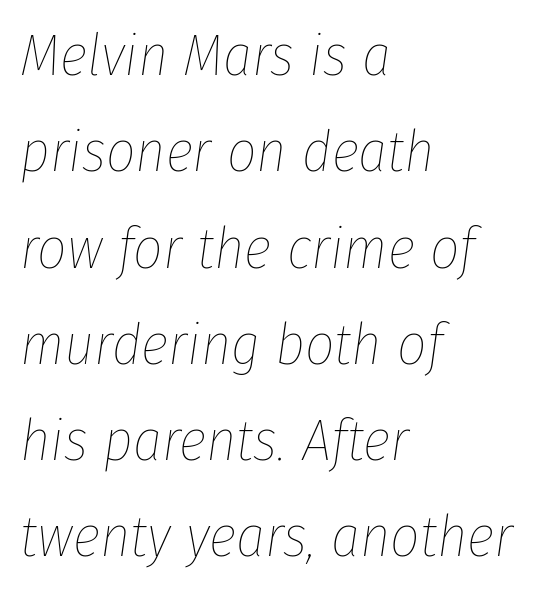
{"italic": "yes", "lean": "right", "slant_degrees": 8, "bold": "no", "weight": "thin", "width": "condensed", "stroke_contrast": "low", "x_height": "medium", "monospaced": "no", "underline": "no", "align": "left", "line_spacing": "normal", "line_spacing_ratio": 1.66, "letter_spacing": "normal", "letter_spacing_em": 0.0, "glyph_px": 58}
